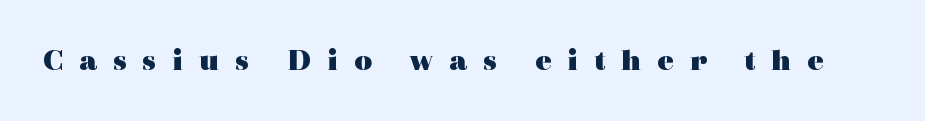
Looks like regular typesetting: each glyph gets only the width it needs. The glyphs are unaccompanied by any horizontal stroke below them. Nope, not italic — everything's standing straight. Set as a true bold cut, around the 700 mark.
